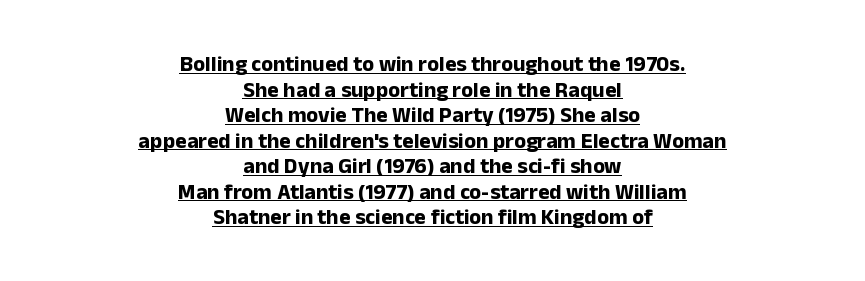
{"italic": "no", "bold": "yes", "underline": "yes", "align": "center", "line_spacing_ratio": 1.16, "letter_spacing": "normal", "letter_spacing_em": 0.0, "glyph_px": 22}
